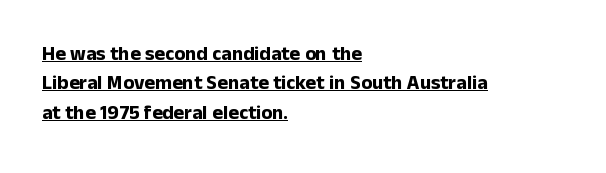
{"italic": "no", "bold": "yes", "underline": "yes", "align": "left", "line_spacing": "normal", "line_spacing_ratio": 1.47, "letter_spacing": "normal", "letter_spacing_em": 0.0, "glyph_px": 20}
